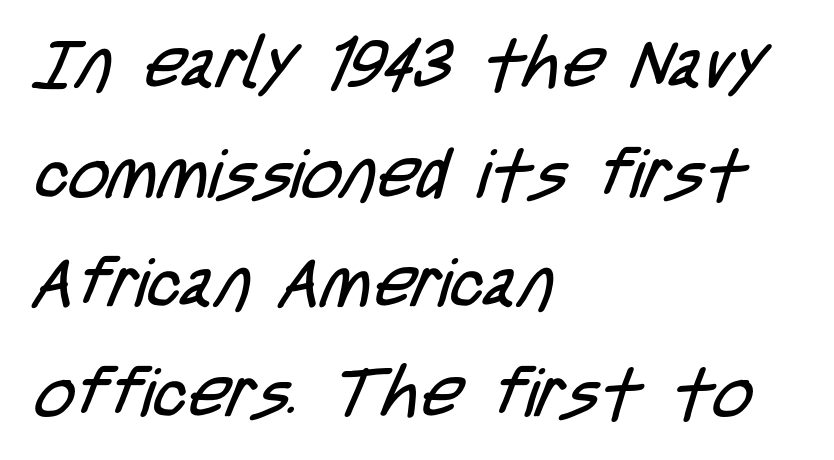
{"serif": "no", "bold": "no", "weight": "regular", "width": "condensed", "stroke_contrast": "low", "x_height": "large", "monospaced": "no", "underline": "no", "align": "left", "line_spacing": "normal", "line_spacing_ratio": 1.59, "letter_spacing": "normal", "letter_spacing_em": 0.0, "glyph_px": 69}
